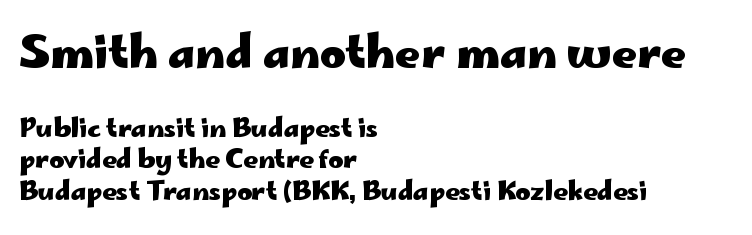
This sample keeps an unexceptional amount of space between lines. Descenders are the only things crossing below the line. Look at the glyph heights: the upper group is clearly the bigger setting. As a designer I'd log this as weight 700, bold. The rag falls on the right side of this text block.
